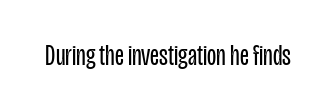
These lines are rendered in a variable-pitch font. The font sits on the lighter half of the weight spectrum, regular included. The horizontal fit of the characters is conventional and even. Rule under the text: the space is simply empty. No feet cap the strokes, marking this as sans-serif type.
